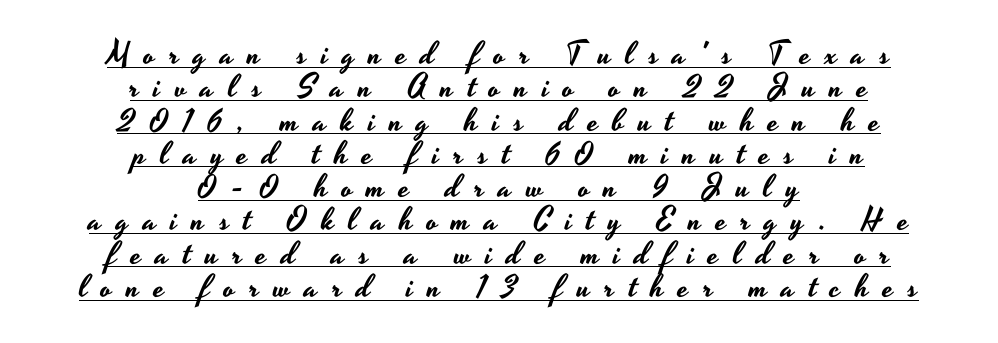
{"serif": "no", "width": "wide", "stroke_contrast": "low", "x_height": "small", "monospaced": "no", "underline": "yes", "align": "center", "line_spacing": "tight", "line_spacing_ratio": 1.04, "letter_spacing": "wide", "letter_spacing_em": 0.45, "glyph_px": 32}
